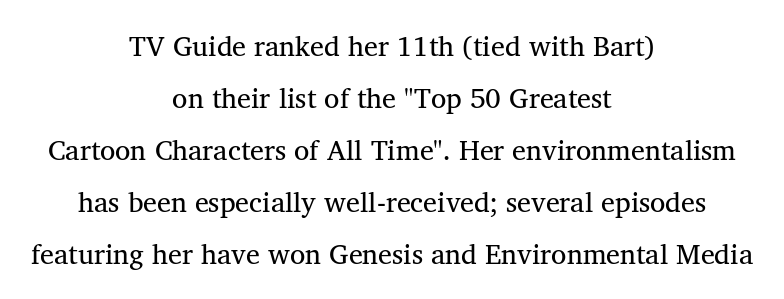
Caption: face not bold, strokes unweighted. Anything drawn beneath the words? Only blank space. Compared with typical body copy, the letter spacing here is the same. Every row of glyphs is offset so its center matches the block's center. The characters display serif detailing at their extremities.
